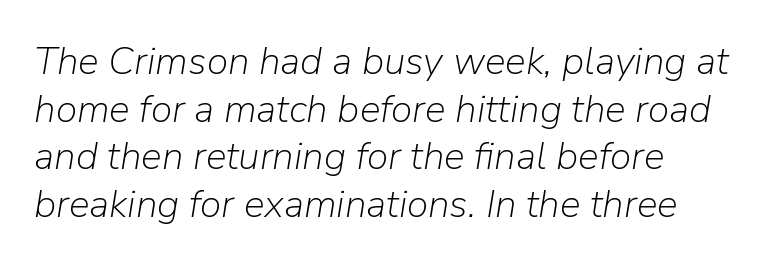
Q: Is the text bold? A: No.
Q: Is the text italic (slanted)? A: Yes, it leans right by about 9 degrees.
Q: Is the text underlined? A: No.
Q: Is the spacing between letters normal or unusually wide? A: Normal.
Q: Width (condensed, normal, or wide)? A: Normal.
Q: Stroke contrast? A: Low.
Q: x-height? A: Medium.
Q: Monospaced? A: No.
